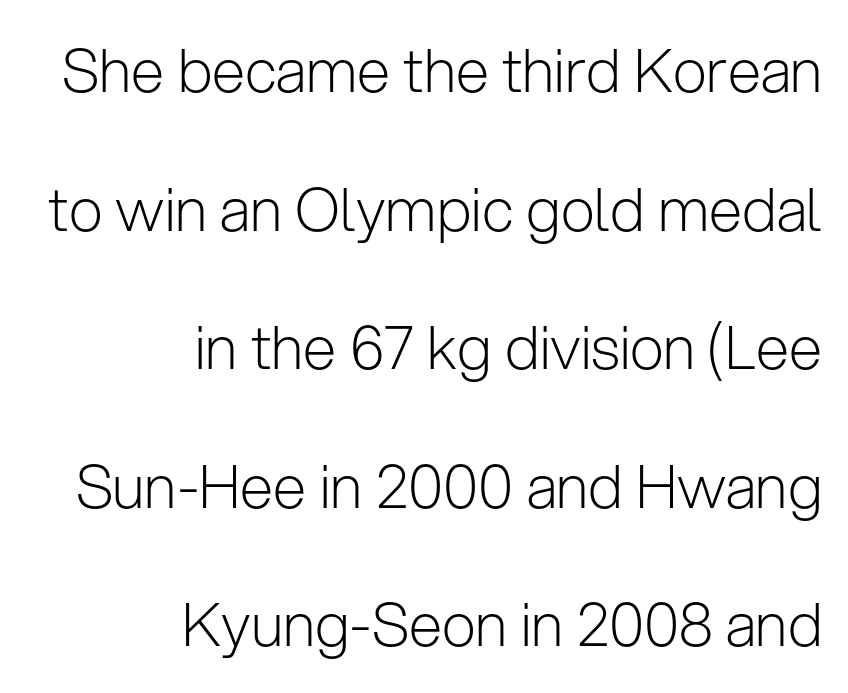
The image shows 60 px light sans-serif type, upright; set right-aligned, loose line spacing (2.31x), normal letter spacing, not underlined; low stroke contrast and a medium x-height.
